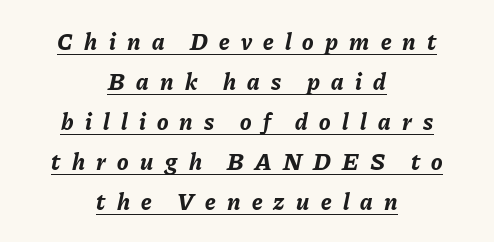
Notice how descenders clear the ascenders below comfortably — that's standard leading. The passage shown is underscored from start to finish. Centered paragraph, ragged on both sides. Would a proofreader flag this as italicized? Yes. Each glyph is drawn with heavy, bold strokes.
